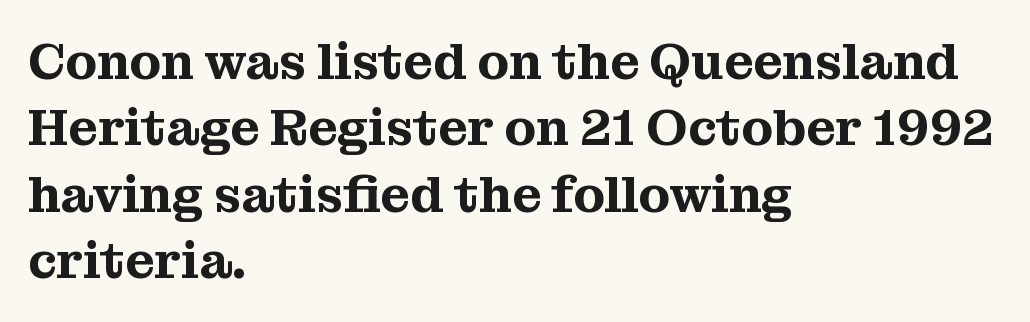
{"serif": "yes", "italic": "no", "width": "normal", "stroke_contrast": "medium", "x_height": "medium", "monospaced": "no", "underline": "no", "align": "left", "line_spacing": "normal", "line_spacing_ratio": 1.3, "letter_spacing": "normal", "letter_spacing_em": 0.0, "glyph_px": 51}
